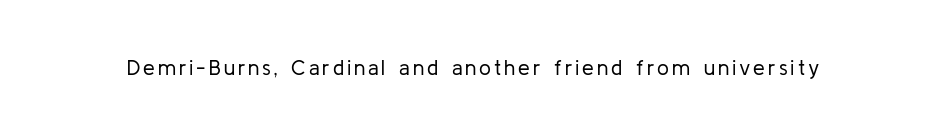
Q: Is the text bold? A: No.
Q: Is the text italic (slanted)? A: No, it is upright.
Q: Is the text underlined? A: No.
